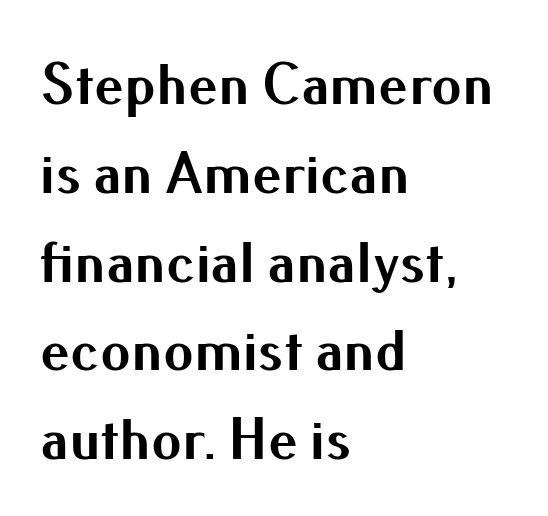
Italic? Not at all — the glyphs are vertical. The rendering uses natural spacing where letterforms have individual widths. The area under the type is left untouched. The characters look thick and weighty, a clear bold. These lines sit exactly where default settings would place them.
